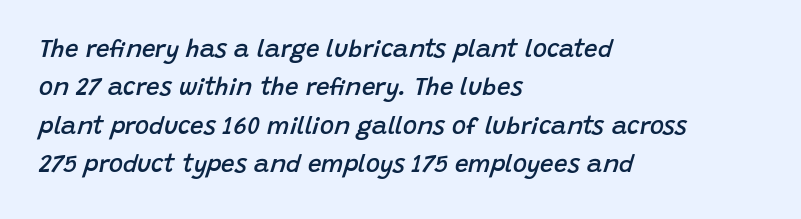
The image shows 24 px text type, italic (leaning right); set left-aligned, normal line spacing (1.6x), normal letter spacing, not underlined.
